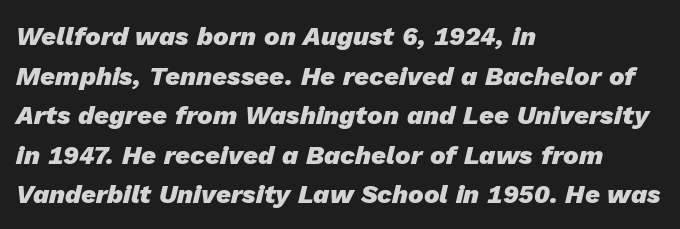
Underline: absent. The font is running at its bold setting. Emphasis-style slanted type is in use. A student would call this left alignment; a typographer would say flush left, rag right.
